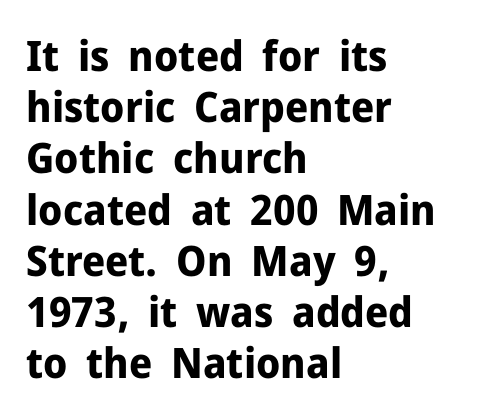
Q: Is the text bold? A: Yes.
Q: Is the text italic (slanted)? A: No, it is upright.
Q: Is the typeface a serif or a sans-serif typeface? A: Sans-serif.
Q: Is the text underlined? A: No.
Q: How is the paragraph aligned? A: Left-aligned.
Q: Is the spacing between letters normal or unusually wide? A: Normal.
Q: Width (condensed, normal, or wide)? A: Normal.
Q: Stroke contrast? A: Low.
Q: x-height? A: Medium.
Q: Monospaced? A: No.
